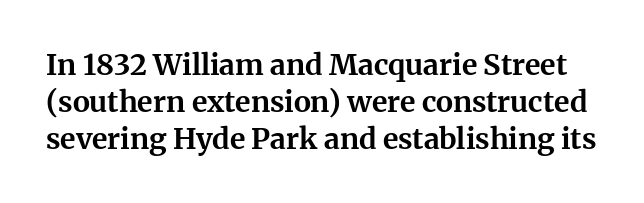
The image shows 29 px bold serif type, upright; set normal line spacing (1.27x), normal letter spacing, not underlined; medium stroke contrast and a medium x-height.
